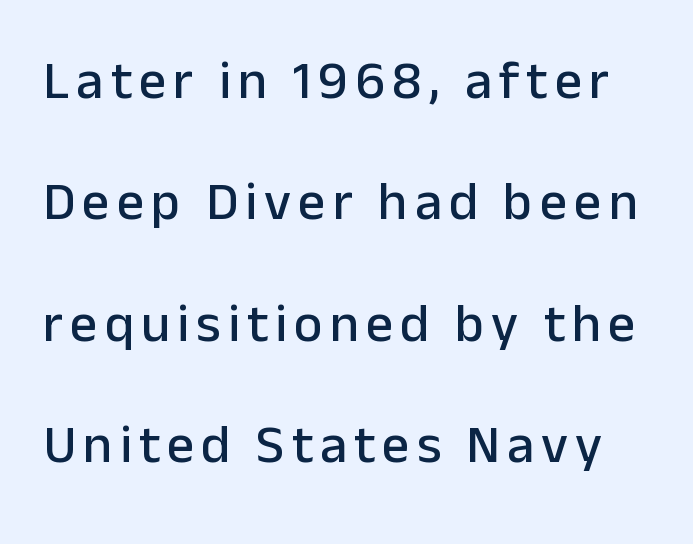
{"serif": "no", "italic": "no", "width": "normal", "stroke_contrast": "low", "x_height": "medium", "monospaced": "no", "underline": "no", "line_spacing": "loose", "line_spacing_ratio": 2.25, "glyph_px": 54}
